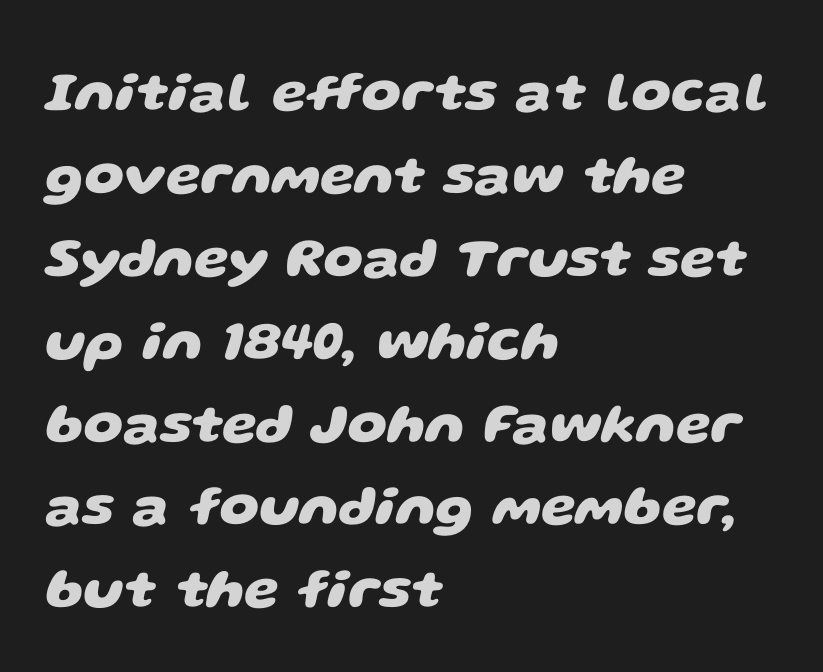
{"serif": "no", "bold": "yes", "weight": "heavy", "width": "wide", "stroke_contrast": "low", "x_height": "large", "monospaced": "no", "underline": "no", "align": "left", "line_spacing": "normal", "line_spacing_ratio": 1.48, "letter_spacing": "normal", "letter_spacing_em": 0.0, "glyph_px": 56}
